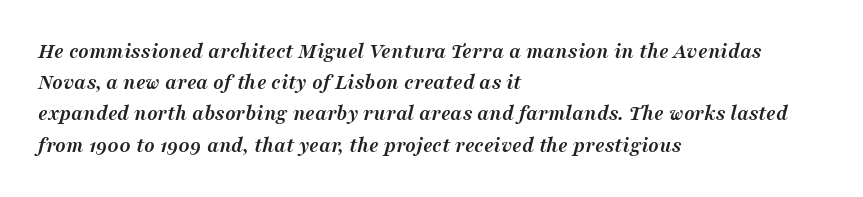
Q: Is the text bold? A: Yes.
Q: Is the text italic (slanted)? A: Yes, it leans right by about 16 degrees.
Q: Is the text underlined? A: No.
Q: How is the paragraph aligned? A: Left-aligned.
Q: Is the spacing between letters normal or unusually wide? A: Normal.
Q: Is the spacing between lines tight, normal or loose? A: Normal.
